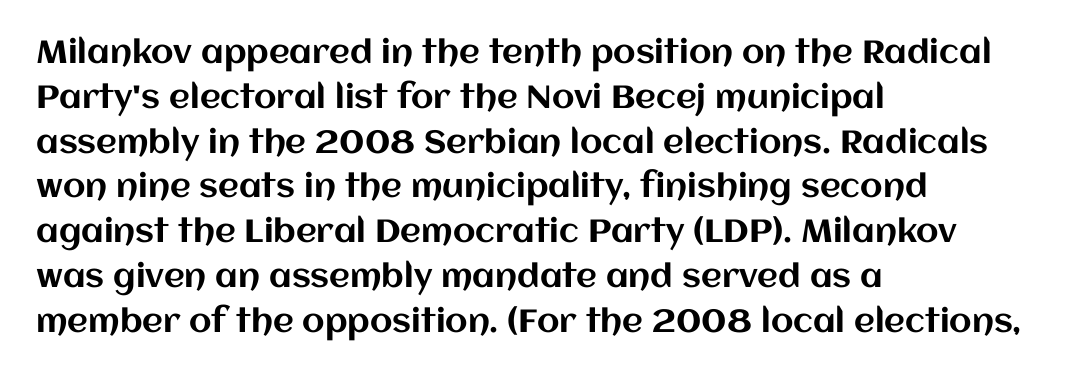
Q: Is the text italic (slanted)? A: No, it is upright.
Q: Is the text underlined? A: No.
Q: How is the paragraph aligned? A: Left-aligned.
Q: Is the spacing between letters normal or unusually wide? A: Normal.
Q: Is the spacing between lines tight, normal or loose? A: Normal.
Q: Width (condensed, normal, or wide)? A: Normal.
Q: Stroke contrast? A: Medium.
Q: x-height? A: Large.
Q: Monospaced? A: No.
